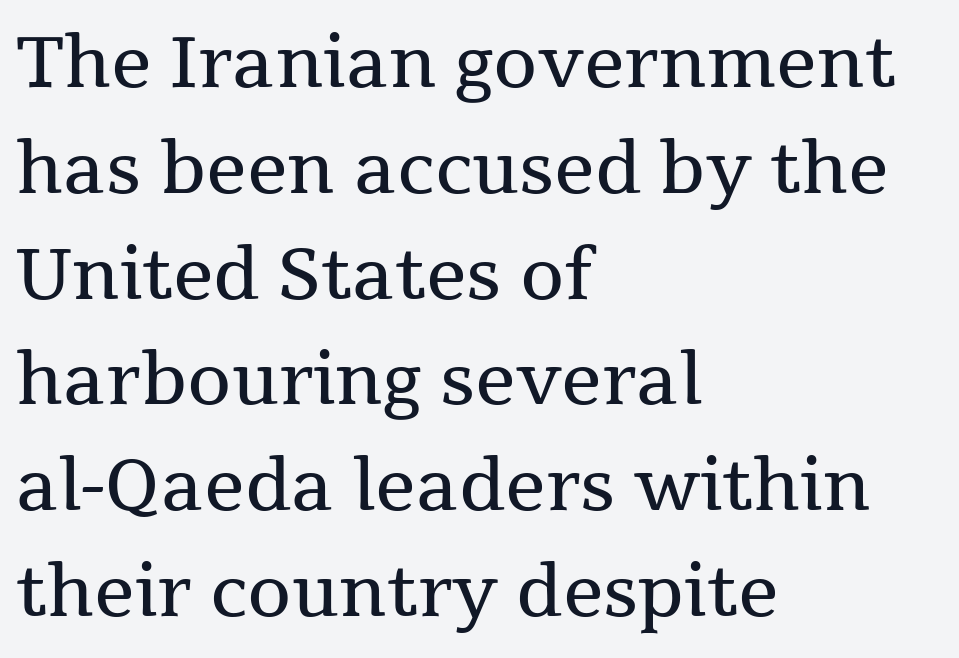
Q: Is the text bold? A: No.
Q: Is the text italic (slanted)? A: No, it is upright.
Q: Is the typeface a serif or a sans-serif typeface? A: Serif.
Q: Is the text underlined? A: No.
Q: How is the paragraph aligned? A: Left-aligned.
Q: Is the spacing between letters normal or unusually wide? A: Normal.
Q: Is the spacing between lines tight, normal or loose? A: Normal.
Q: Width (condensed, normal, or wide)? A: Normal.
Q: Stroke contrast? A: Medium.
Q: x-height? A: Medium.
Q: Monospaced? A: No.
